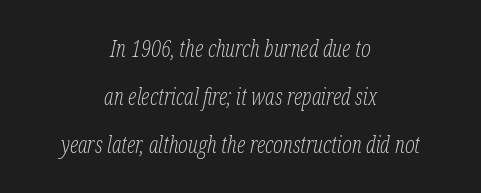
Yep, that's italic — everything's leaning. The letterforms sit at book weight or below. Quick note: underline off. Leftover space on each line is divided equally before and after the words. Notice the wide empty band between every row — that's loose leading. Standard letterfit; no display-style spreading of the glyphs.
